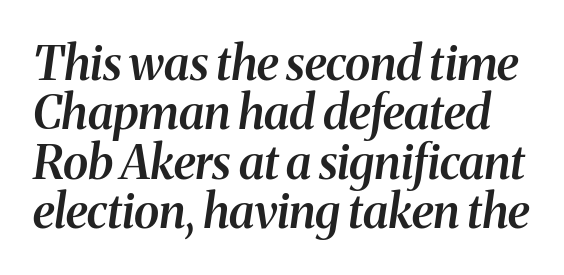
Observe the lean: these are italic letterforms. The passage shown is typeset with a serif family. The strip under each line holds only bare page. This sample trades vertical openness for compactness between lines. These lines are rendered in a variable-pitch font.
